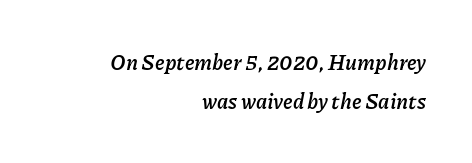
The string is rendered with underlining switched off. The specimen reads as italic at a glance. The ragged edge is on the left, which tells us the setting is flush right. In terms of weight, the rendering is a true, heavy bold. The letterforms sit shoulder to shoulder at normal distance.
